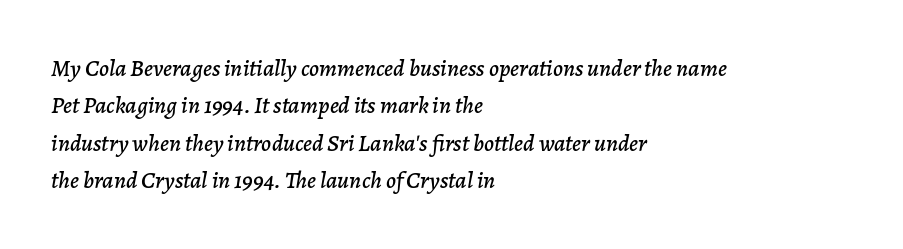
The image shows 24 px text type, italic (leaning right); set left-aligned, normal line spacing (1.56x), normal letter spacing, not underlined.
